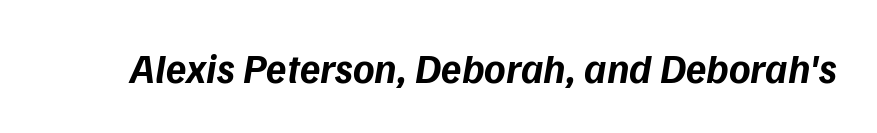
A clean baseline with only descenders dipping below it. Observe the lean: these are italic letterforms. Words appear dense and cohesive because spacing is normal. This sample has the flowing, uneven cadence of proportional lettering. How heavy is the stroke? Heavy — this is a bold.
